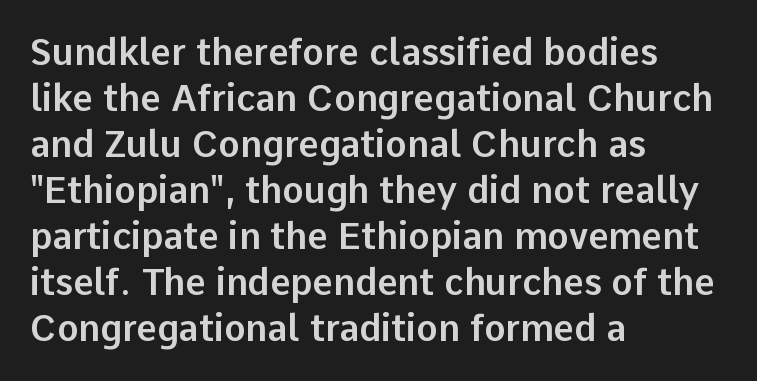
The image shows 36 px sans-serif type, upright; set left-aligned, normal line spacing (1.28x), normal letter spacing, not underlined; low stroke contrast and a medium x-height.
